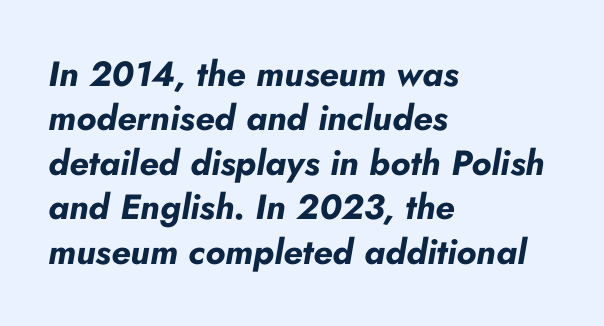
{"italic": "yes", "lean": "right", "slant_degrees": 10, "bold": "yes", "weight": "bold", "width": "normal", "stroke_contrast": "low", "x_height": "small", "monospaced": "no", "underline": "no", "align": "left", "line_spacing": "normal", "line_spacing_ratio": 1.27, "letter_spacing": "normal", "letter_spacing_em": 0.0, "glyph_px": 35}
